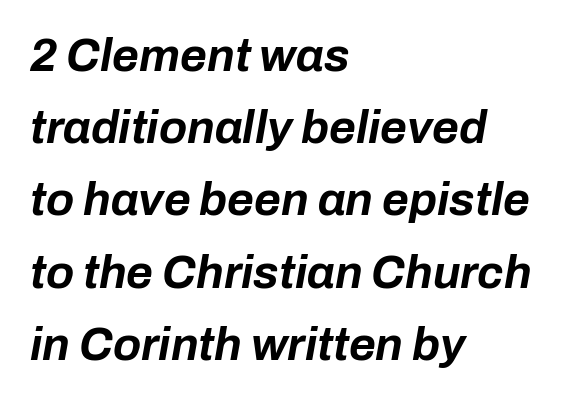
Q: Is the text bold? A: Yes.
Q: Is the text italic (slanted)? A: Yes, it leans right by about 10 degrees.
Q: Is the text underlined? A: No.
Q: How is the paragraph aligned? A: Left-aligned.
Q: Is the spacing between letters normal or unusually wide? A: Normal.
Q: Is the spacing between lines tight, normal or loose? A: Normal.
Q: Width (condensed, normal, or wide)? A: Normal.
Q: Stroke contrast? A: Low.
Q: x-height? A: Medium.
Q: Monospaced? A: No.
